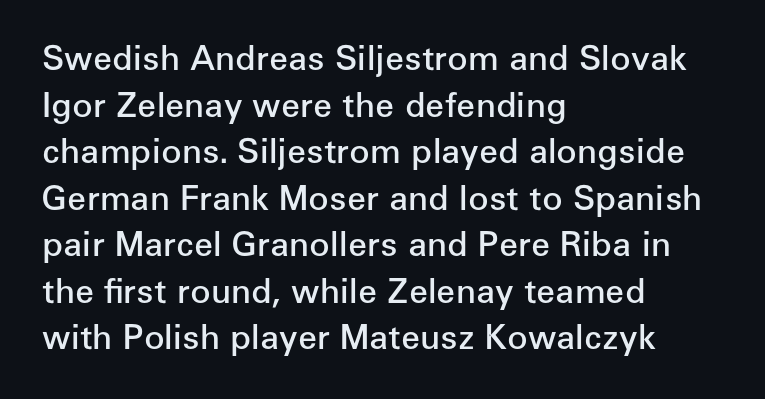
Is the letter spacing exaggerated? No — it looks like the ordinary default. Unmarked baselines from the first word to the last. Is there much room between lines? A standard amount, neither cramped nor airy. The rendering anchors every line to the left-hand side. This is the regular roman posture of the typeface. Grotesque or geometric, the face here clearly has no serifs.
